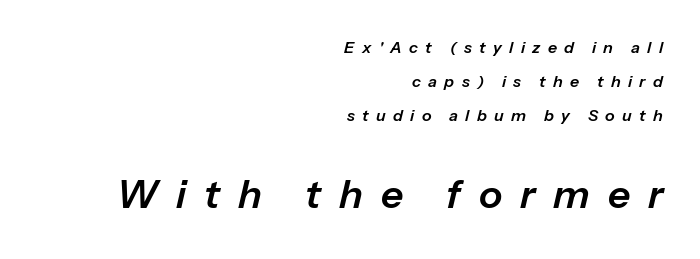
The image shows 39 px text type, italic (leaning right); set right-aligned, loose line spacing (2.11x), unusually wide letter spacing (+0.46 em), not underlined; the second (bottom) block is 2.44x larger; low stroke contrast and a medium x-height.
